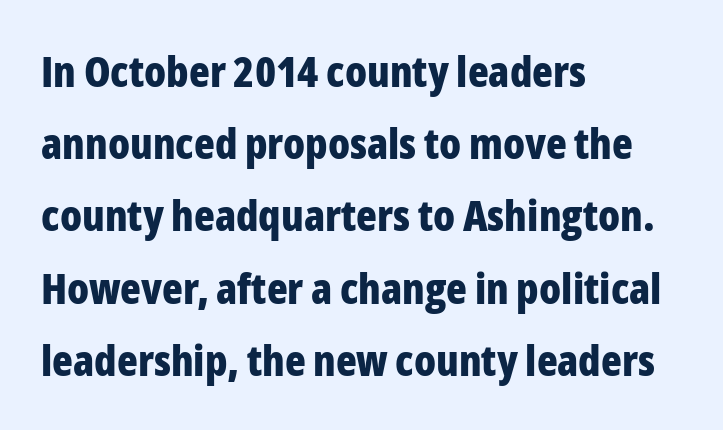
{"serif": "no", "italic": "no", "bold": "yes", "weight": "bold", "width": "condensed", "stroke_contrast": "low", "x_height": "medium", "monospaced": "no", "underline": "no", "align": "left", "line_spacing": "normal", "line_spacing_ratio": 1.68, "letter_spacing": "normal", "letter_spacing_em": 0.0, "glyph_px": 43}
